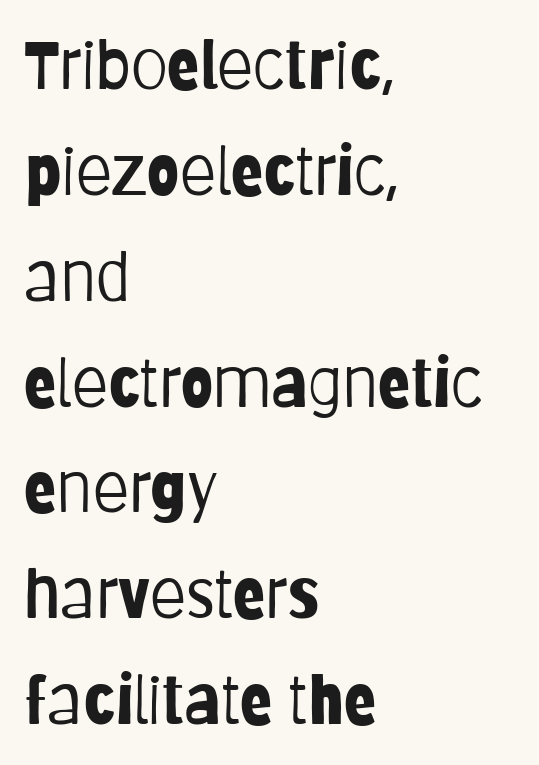
{"serif": "no", "italic": "no", "bold": "no", "weight": "light", "width": "condensed", "stroke_contrast": "low", "x_height": "large", "monospaced": "no", "underline": "no", "align": "left", "line_spacing": "normal", "line_spacing_ratio": 1.58, "letter_spacing": "normal", "letter_spacing_em": 0.0, "glyph_px": 67}
